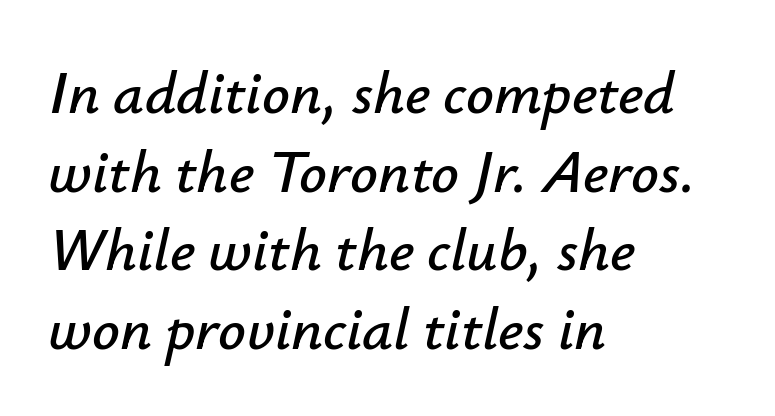
The image shows 61 px text type, italic (leaning right); set left-aligned, normal line spacing (1.29x), normal letter spacing, not underlined; low stroke contrast and a small x-height.
